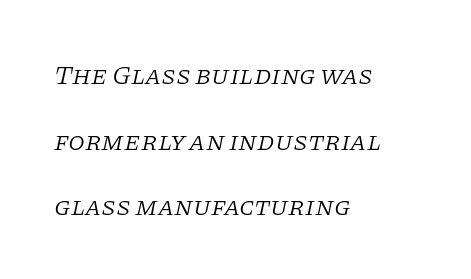
Q: Is the text bold? A: No.
Q: Is the text italic (slanted)? A: Yes, it leans right by about 11 degrees.
Q: Is the text underlined? A: No.
Q: How is the paragraph aligned? A: Left-aligned.
Q: Is the spacing between letters normal or unusually wide? A: Normal.
Q: Is the spacing between lines tight, normal or loose? A: Loose.
